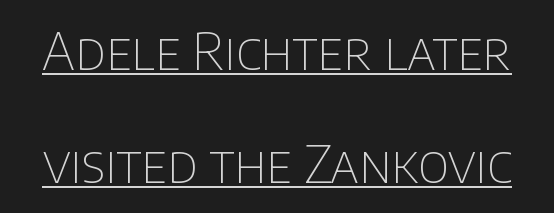
Q: Is the text bold? A: No.
Q: Is the text italic (slanted)? A: No, it is upright.
Q: Is the typeface a serif or a sans-serif typeface? A: Sans-serif.
Q: Is the text underlined? A: Yes.
Q: Is the spacing between letters normal or unusually wide? A: Normal.
Q: Is the spacing between lines tight, normal or loose? A: Loose.
Q: Width (condensed, normal, or wide)? A: Normal.
Q: Stroke contrast? A: Low.
Q: x-height? A: Large.
Q: Monospaced? A: No.
